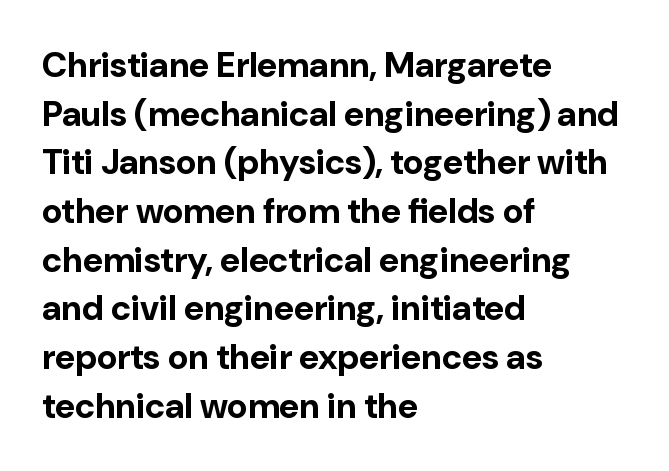
{"serif": "no", "italic": "no", "bold": "yes", "weight": "bold", "width": "normal", "stroke_contrast": "low", "x_height": "medium", "monospaced": "no", "underline": "no", "align": "left", "line_spacing": "normal", "line_spacing_ratio": 1.39, "letter_spacing": "normal", "letter_spacing_em": 0.0, "glyph_px": 35}
